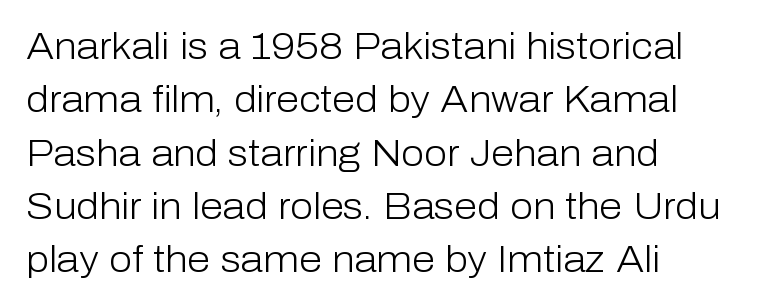
You could not count columns in this text — the font is proportionally spaced. The compositor pushed each line to the left boundary. Is there much room between lines? A standard amount, neither cramped nor airy. Words float on clear page, feet unadorned. No extra ink here — the face is not bold. Is there any slant? The stems are plumb.
